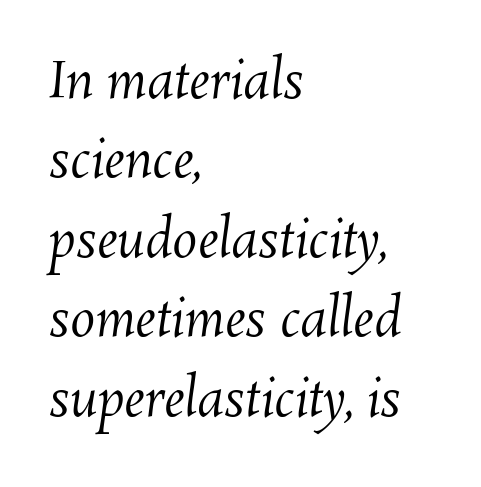
The image shows 50 px regular-weight type; set left-aligned, normal line spacing (1.59x), normal letter spacing, not underlined; medium stroke contrast and a medium x-height.
